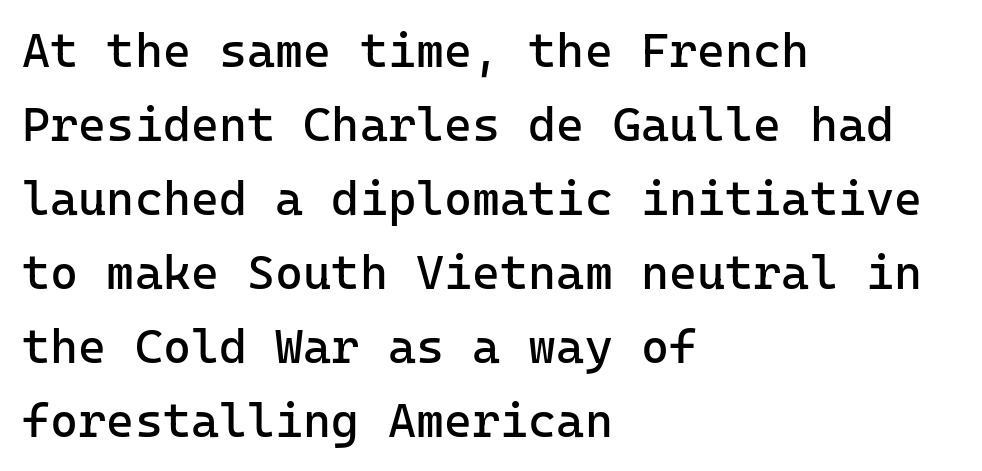
The image shows 48 px regular-weight sans-serif type, upright, monospaced; set left-aligned, normal line spacing (1.54x), normal letter spacing, not underlined; low stroke contrast and a medium x-height.
